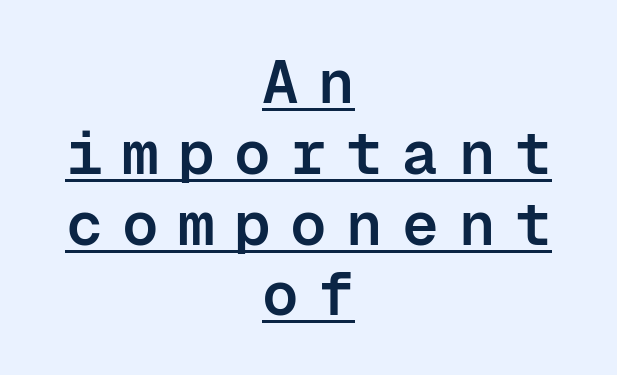
{"serif": "no", "italic": "no", "bold": "semi", "weight": "semibold", "width": "normal", "stroke_contrast": "low", "x_height": "medium", "monospaced": "yes", "underline": "yes", "align": "center", "line_spacing_ratio": 1.16, "letter_spacing": "wide", "letter_spacing_em": 0.32, "glyph_px": 61}
